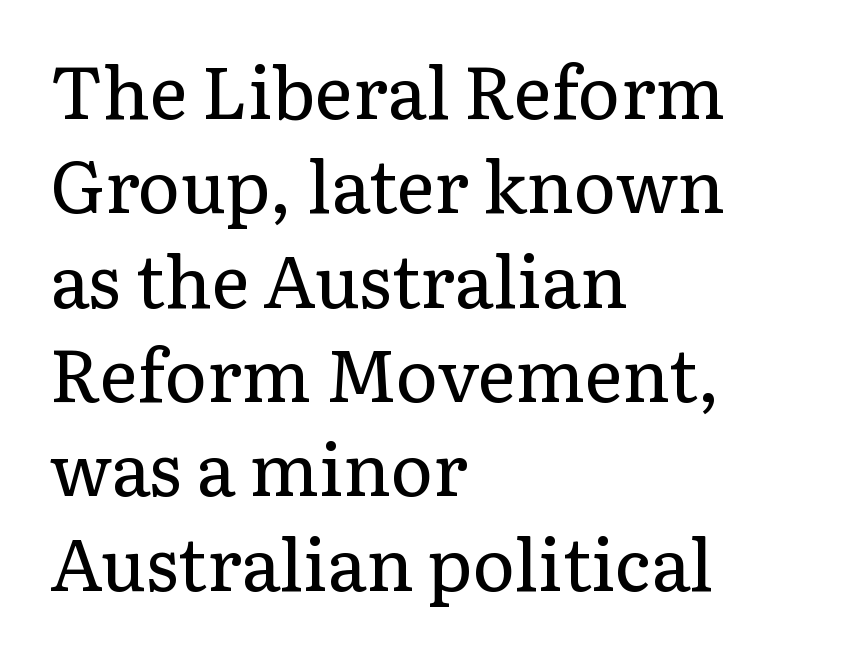
{"serif": "yes", "italic": "no", "bold": "no", "weight": "regular", "width": "normal", "stroke_contrast": "low", "x_height": "medium", "monospaced": "no", "underline": "no", "align": "left", "line_spacing": "normal", "line_spacing_ratio": 1.31, "letter_spacing": "normal", "letter_spacing_em": 0.0, "glyph_px": 72}
